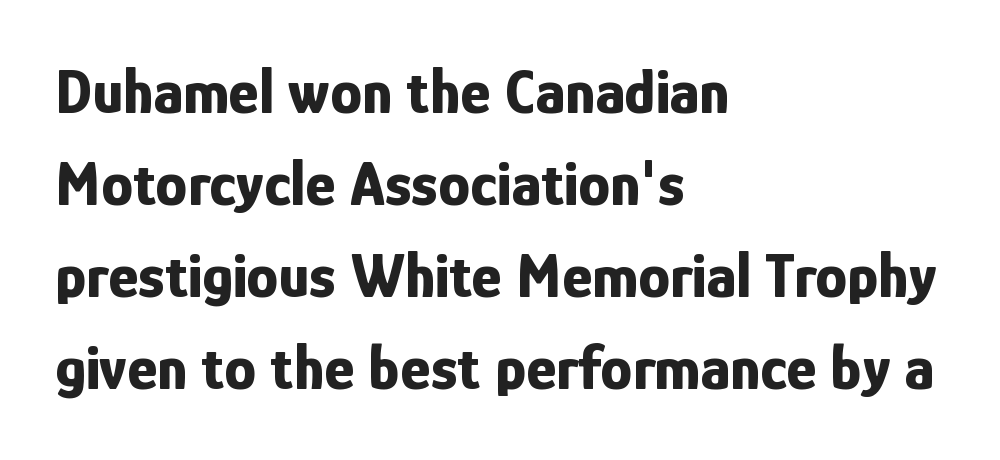
Q: Is the text bold? A: Yes.
Q: Is the text italic (slanted)? A: No, it is upright.
Q: Is the typeface a serif or a sans-serif typeface? A: Sans-serif.
Q: Is the text underlined? A: No.
Q: How is the paragraph aligned? A: Left-aligned.
Q: Is the spacing between letters normal or unusually wide? A: Normal.
Q: Is the spacing between lines tight, normal or loose? A: Normal.
Q: Width (condensed, normal, or wide)? A: Condensed.
Q: Stroke contrast? A: Low.
Q: x-height? A: Medium.
Q: Monospaced? A: No.
